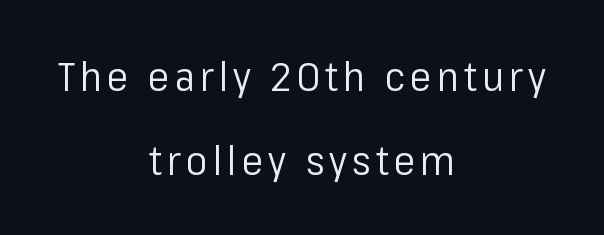
Spacing verdict: proportional, widths tailored to each character. Each line is balanced around a shared central axis. Words float on clear page, feet unadorned. Grotesque or geometric, the face here clearly has no serifs. Notice how the stems are strictly vertical — no italics here. Successive baselines arrive slowly, with a big drop between each.
